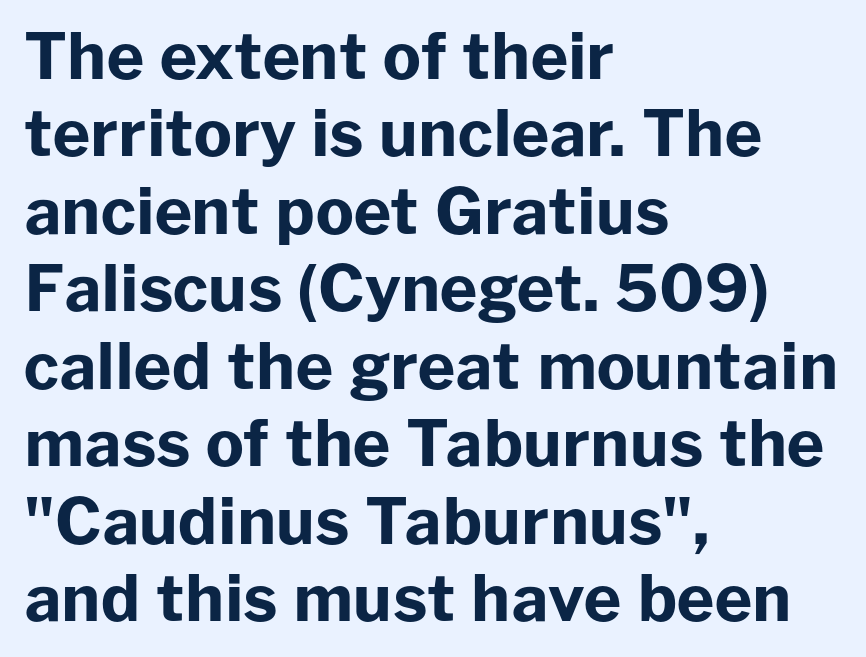
{"serif": "no", "italic": "no", "bold": "yes", "weight": "bold", "width": "normal", "stroke_contrast": "low", "x_height": "medium", "monospaced": "no", "underline": "no", "align": "left", "line_spacing_ratio": 1.21, "letter_spacing": "normal", "letter_spacing_em": 0.0, "glyph_px": 64}
